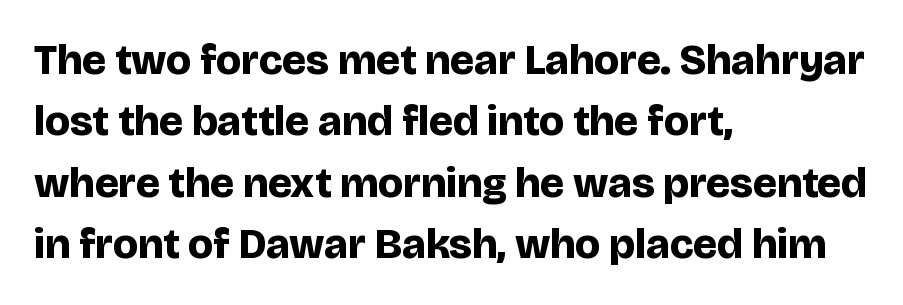
Q: Is the text bold? A: Yes.
Q: Is the text italic (slanted)? A: No, it is upright.
Q: Is the typeface a serif or a sans-serif typeface? A: Sans-serif.
Q: Is the text underlined? A: No.
Q: How is the paragraph aligned? A: Left-aligned.
Q: Is the spacing between letters normal or unusually wide? A: Normal.
Q: Is the spacing between lines tight, normal or loose? A: Normal.
Q: Width (condensed, normal, or wide)? A: Normal.
Q: Stroke contrast? A: Low.
Q: x-height? A: Large.
Q: Monospaced? A: No.
